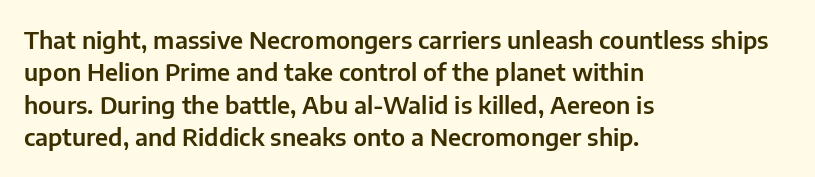
{"italic": "no", "underline": "no", "align": "left", "line_spacing": "normal", "line_spacing_ratio": 1.35, "letter_spacing": "normal", "letter_spacing_em": 0.0, "glyph_px": 24}
